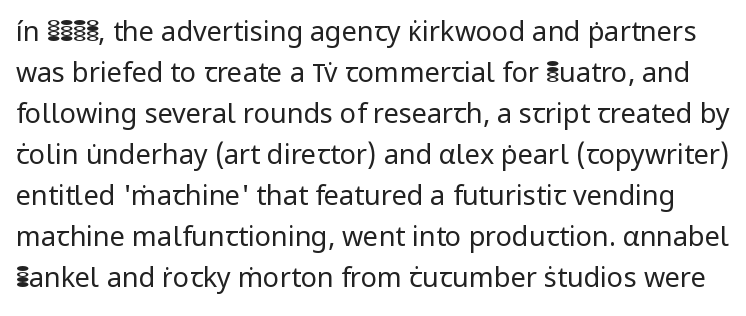
{"italic": "no", "bold": "no", "underline": "no", "line_spacing": "normal", "line_spacing_ratio": 1.52, "letter_spacing": "normal", "letter_spacing_em": 0.0, "glyph_px": 27}
